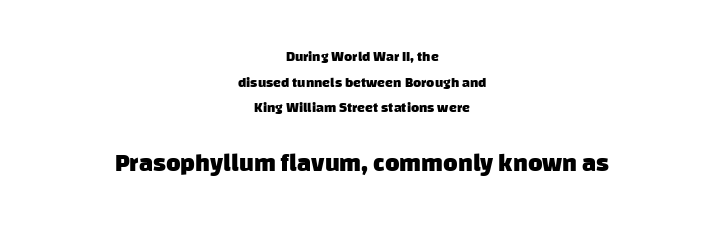
{"bold": "yes", "underline": "no", "align": "center", "line_spacing_ratio": 1.83, "letter_spacing": "normal", "letter_spacing_em": 0.0, "larger_block": "second", "size_ratio": 1.79, "glyph_px": 25}
